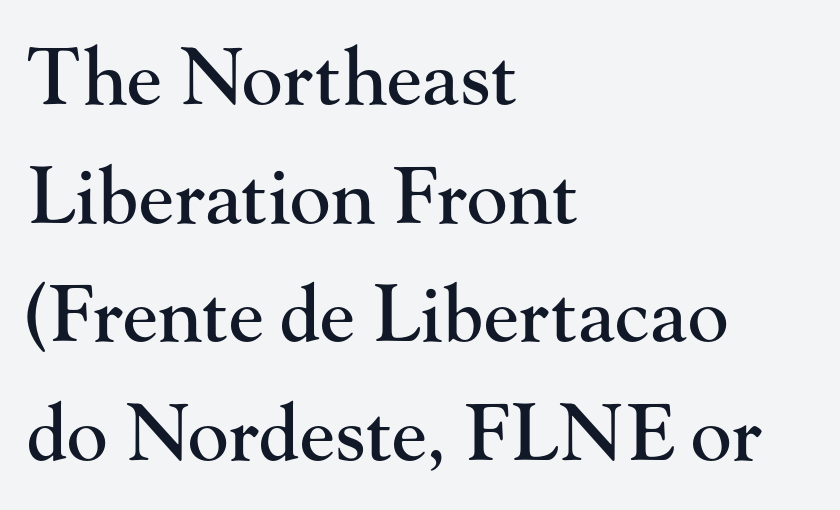
The image shows 77 px serif type, upright; set left-aligned, normal line spacing (1.54x), normal letter spacing, not underlined; high stroke contrast and a small x-height.
